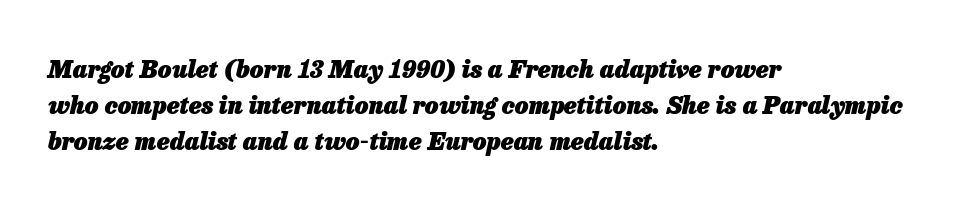
Q: Is the text bold? A: Yes.
Q: Is the text italic (slanted)? A: Yes, it leans right by about 13 degrees.
Q: Is the text underlined? A: No.
Q: How is the paragraph aligned? A: Left-aligned.
Q: Is the spacing between letters normal or unusually wide? A: Normal.
Q: Is the spacing between lines tight, normal or loose? A: Normal.
